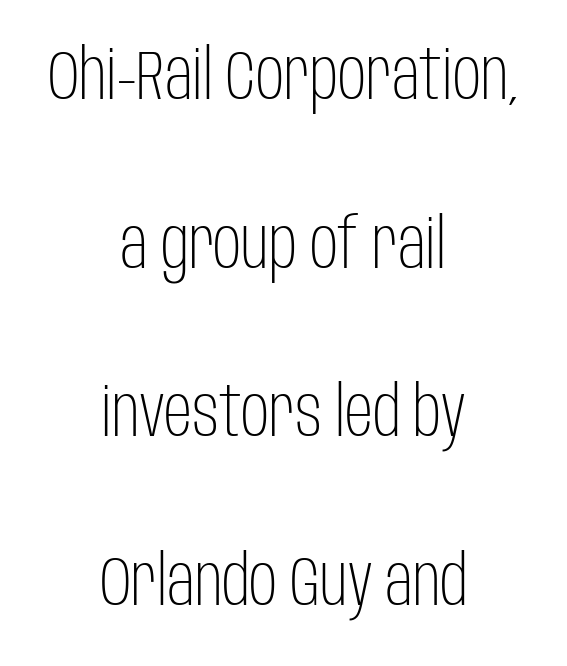
{"serif": "no", "italic": "no", "bold": "no", "weight": "light", "width": "condensed", "stroke_contrast": "low", "x_height": "large", "monospaced": "no", "underline": "no", "align": "center", "line_spacing": "loose", "line_spacing_ratio": 2.41, "letter_spacing": "normal", "letter_spacing_em": 0.0, "glyph_px": 70}
